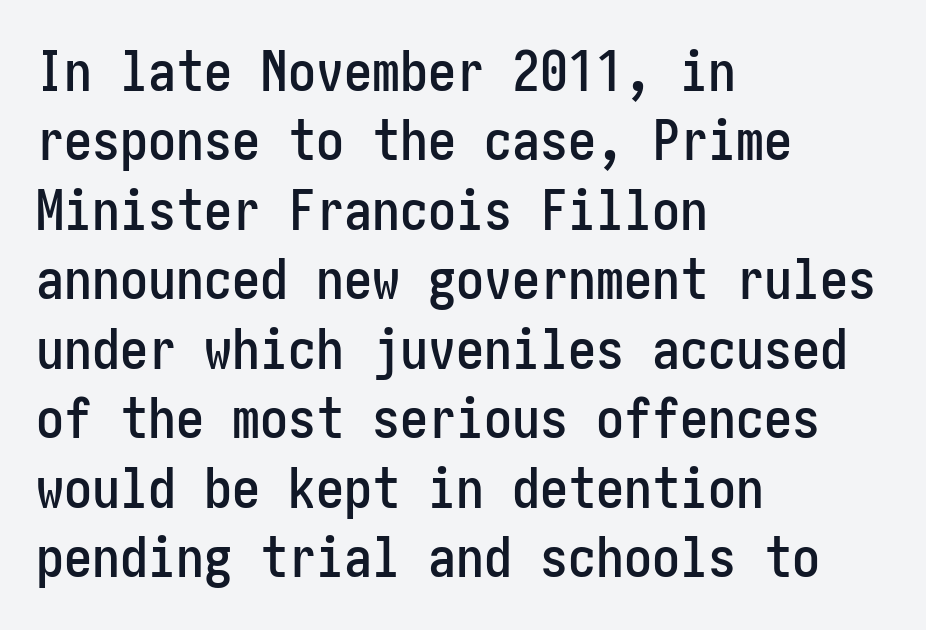
{"serif": "no", "italic": "no", "width": "condensed", "stroke_contrast": "low", "x_height": "medium", "underline": "no", "align": "left", "line_spacing_ratio": 1.24, "letter_spacing": "normal", "letter_spacing_em": 0.0, "glyph_px": 56}
